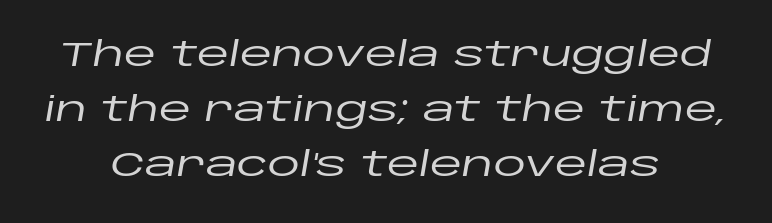
{"italic": "yes", "lean": "right", "slant_degrees": 10, "width": "wide", "stroke_contrast": "low", "x_height": "large", "monospaced": "no", "underline": "no", "align": "center", "line_spacing": "normal", "line_spacing_ratio": 1.66, "letter_spacing": "normal", "letter_spacing_em": 0.0, "glyph_px": 33}
